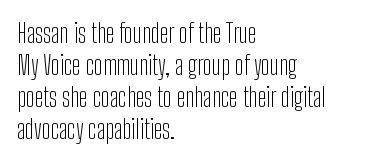
The passage shown is not underscored anywhere. Words appear dense and cohesive because spacing is normal. Alignment: flush left. Unlike italic type, these characters show no tilt at all.
